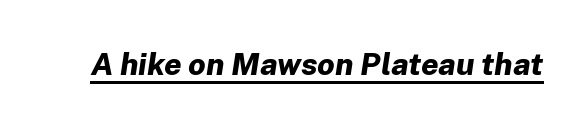
Q: Is the text bold? A: Yes.
Q: Is the text italic (slanted)? A: Yes, it leans right by about 8 degrees.
Q: Is the text underlined? A: Yes.
Q: Is the spacing between letters normal or unusually wide? A: Normal.
Q: Width (condensed, normal, or wide)? A: Normal.
Q: Stroke contrast? A: Low.
Q: x-height? A: Medium.
Q: Monospaced? A: No.
